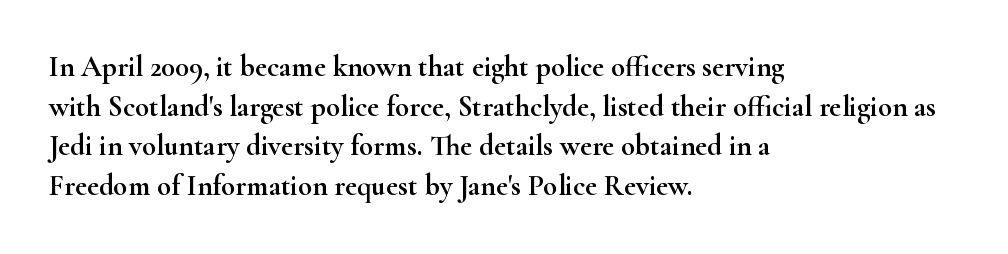
Q: Is the text italic (slanted)? A: No, it is upright.
Q: Is the typeface a serif or a sans-serif typeface? A: Serif.
Q: Is the text underlined? A: No.
Q: How is the paragraph aligned? A: Left-aligned.
Q: Is the spacing between letters normal or unusually wide? A: Normal.
Q: Is the spacing between lines tight, normal or loose? A: Normal.
Q: Width (condensed, normal, or wide)? A: Wide.
Q: Stroke contrast? A: High.
Q: x-height? A: Small.
Q: Monospaced? A: No.
